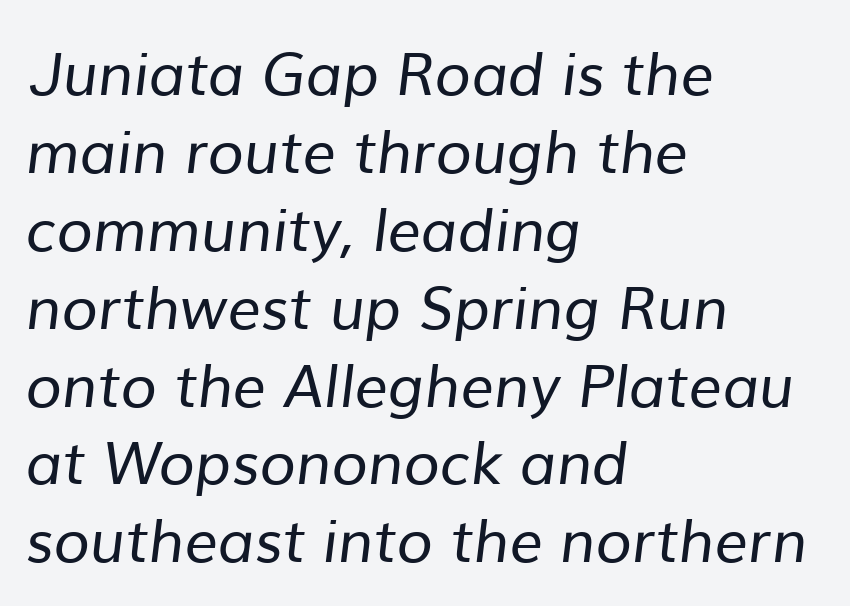
The image shows 59 px regular-weight sans-serif type; set left-aligned, normal line spacing (1.32x), normal letter spacing, not underlined; low stroke contrast and a medium x-height.
